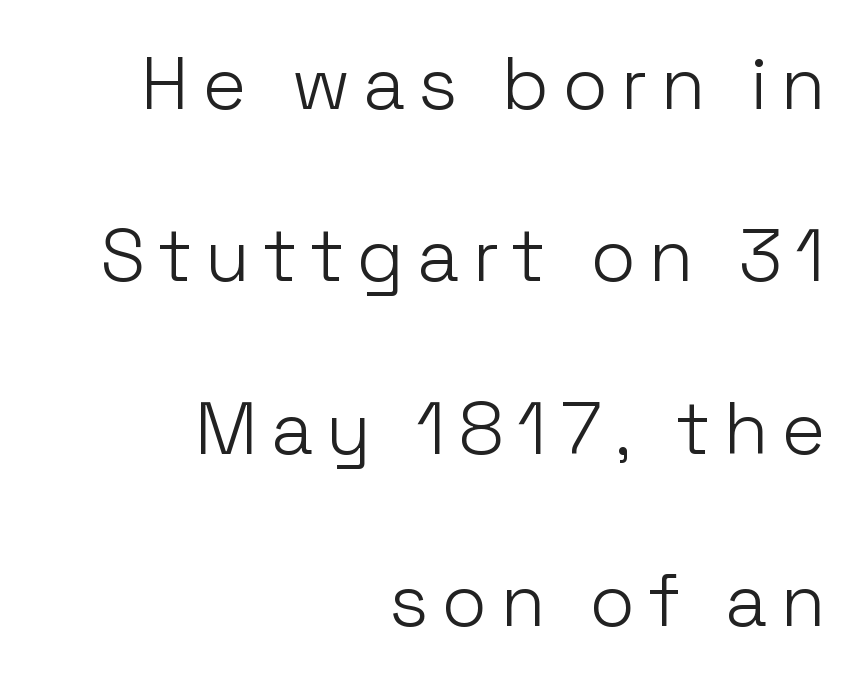
Do the characters align in a grid? No, the font is proportional. The type sits square on the baseline with zero lean. The rendering shows plain stroke endings on the letterforms — a sans-serif design. The leading is generous, giving the passage an open texture. Unmarked baselines from the first word to the last. The rag falls on the left side of this text block.
